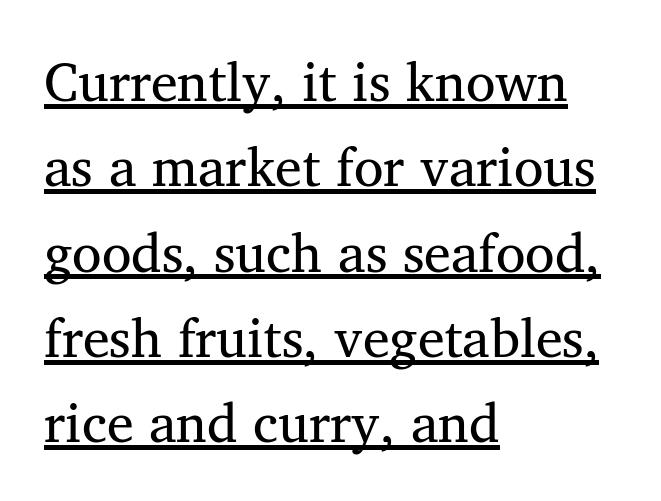
The rendering uses natural spacing where letterforms have individual widths. The letters stand straight up with perfectly vertical stems. Successive baselines arrive at the customary interval. Compared with a typical body face, this is equally light or lighter still.
